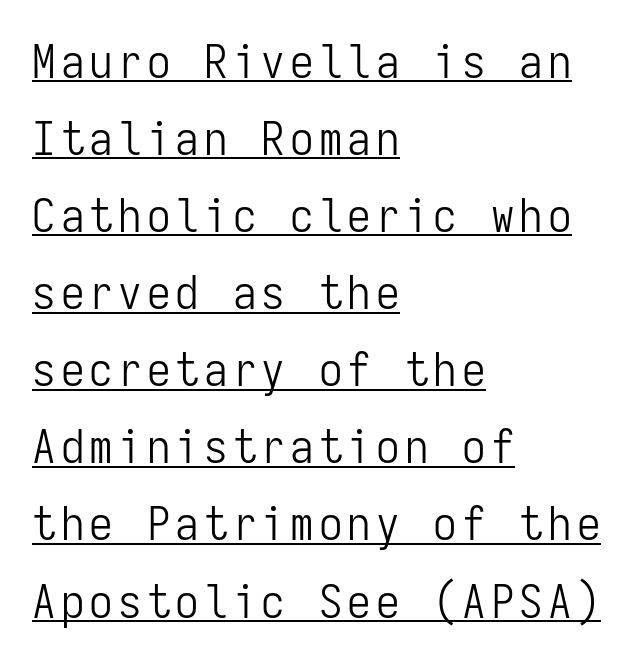
{"serif": "no", "italic": "no", "bold": "no", "weight": "light", "width": "condensed", "stroke_contrast": "low", "x_height": "medium", "monospaced": "yes", "underline": "yes", "align": "left", "line_spacing": "normal", "line_spacing_ratio": 1.64, "glyph_px": 47}
